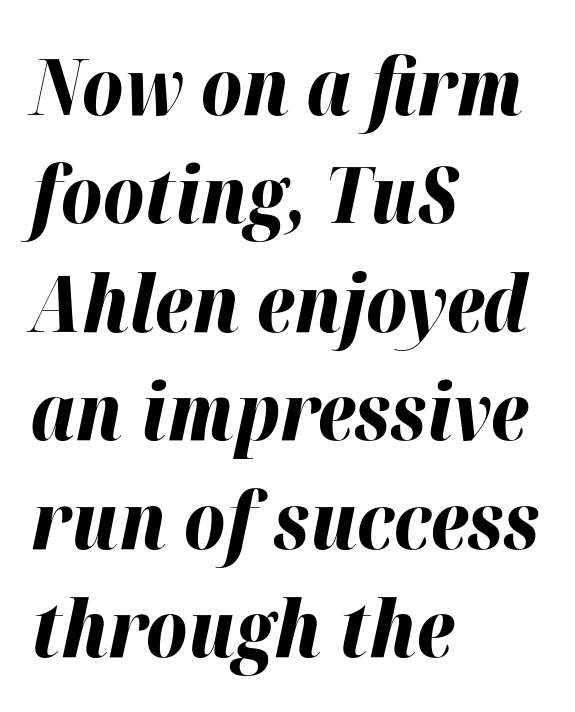
Q: Is the text bold? A: Yes.
Q: Is the text italic (slanted)? A: Yes, it leans right by about 12 degrees.
Q: Is the text underlined? A: No.
Q: How is the paragraph aligned? A: Left-aligned.
Q: Is the spacing between letters normal or unusually wide? A: Normal.
Q: Is the spacing between lines tight, normal or loose? A: Normal.
Q: Width (condensed, normal, or wide)? A: Normal.
Q: Stroke contrast? A: High.
Q: x-height? A: Medium.
Q: Monospaced? A: No.
